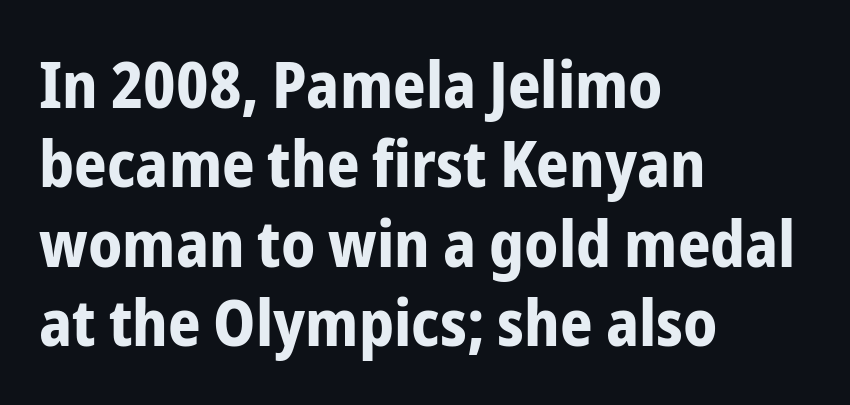
{"serif": "no", "italic": "no", "bold": "yes", "weight": "bold", "width": "condensed", "stroke_contrast": "low", "x_height": "medium", "monospaced": "no", "underline": "no", "align": "left", "line_spacing_ratio": 1.24, "letter_spacing": "normal", "letter_spacing_em": 0.0, "glyph_px": 64}
